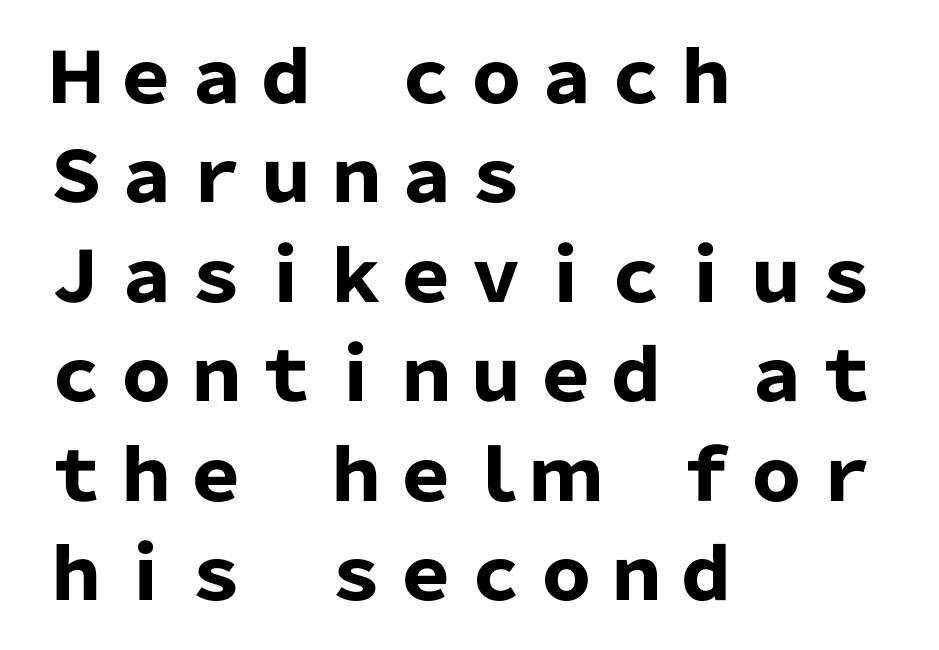
{"serif": "no", "italic": "no", "bold": "yes", "weight": "heavy", "width": "normal", "stroke_contrast": "low", "x_height": "medium", "monospaced": "no", "underline": "no", "align": "left", "line_spacing": "normal", "line_spacing_ratio": 1.42, "letter_spacing": "normal", "letter_spacing_em": 0.0, "glyph_px": 70}
